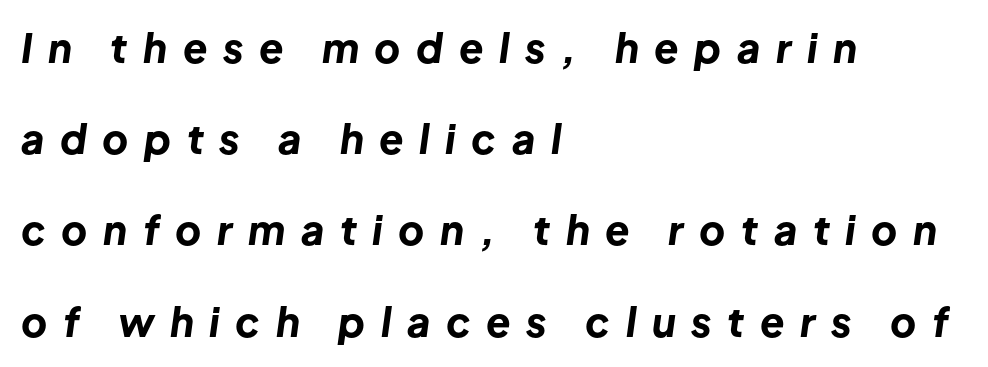
The image shows 40 px bold type, italic (leaning right); set left-aligned, loose line spacing (2.28x), unusually wide letter spacing (+0.39 em), not underlined; low stroke contrast and a medium x-height.
